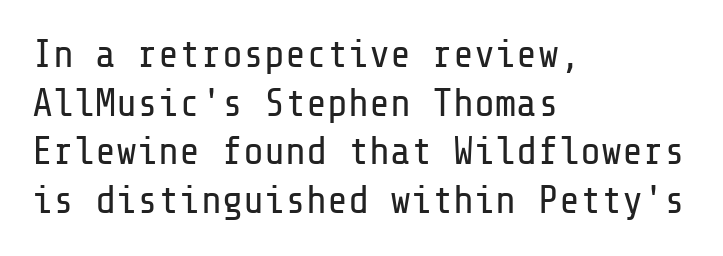
{"serif": "no", "italic": "no", "bold": "no", "weight": "regular", "width": "normal", "stroke_contrast": "low", "x_height": "medium", "underline": "no", "align": "left", "line_spacing": "normal", "line_spacing_ratio": 1.25, "letter_spacing": "normal", "letter_spacing_em": 0.0, "glyph_px": 39}
